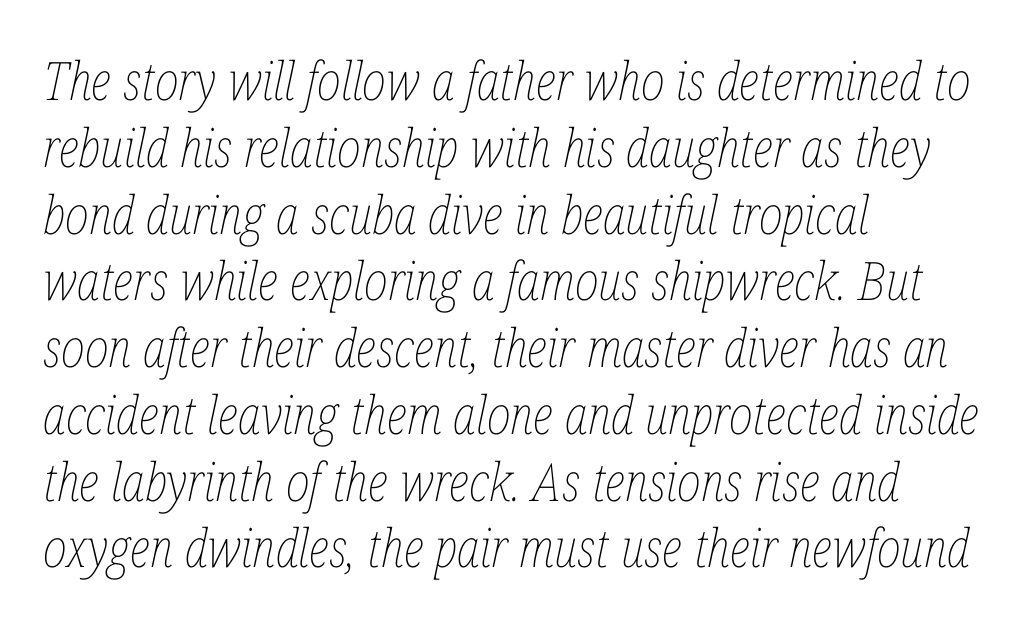
The image shows 53 px thin, condensed type, italic (leaning right); set left-aligned, normal line spacing (1.26x), normal letter spacing, not underlined; low stroke contrast and a medium x-height.
